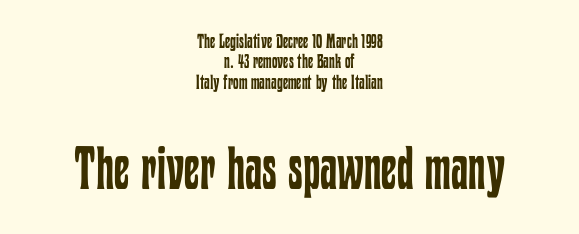
{"italic": "no", "bold": "no", "weight": "regular", "width": "condensed", "stroke_contrast": "low", "x_height": "medium", "monospaced": "no", "underline": "no", "align": "center", "line_spacing": "tight", "line_spacing_ratio": 1.02, "letter_spacing": "normal", "letter_spacing_em": 0.0, "larger_block": "second", "size_ratio": 3.0, "glyph_px": 60}
